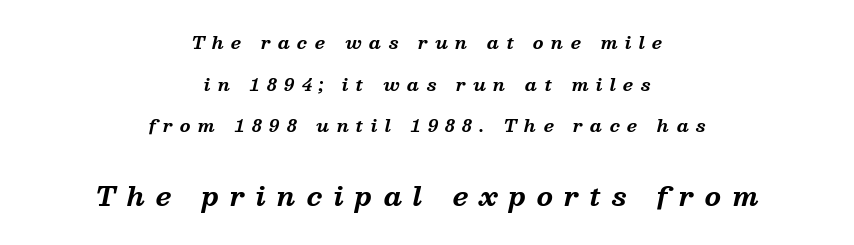
Regarding leading, the lines here are spaced well apart. Someone cranked the tracking dial way up on this one. The face used here appears at its bigger size in the lower chunk. Compared with a flush-left layout, this one balances lines on the center instead.
